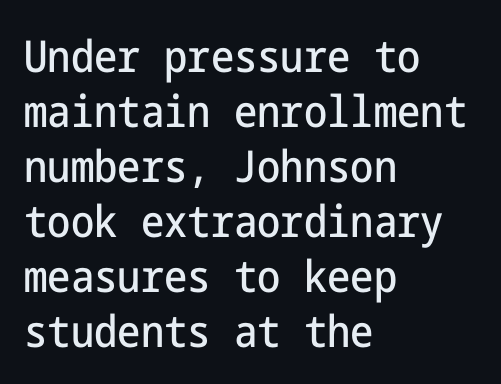
Q: Is the text italic (slanted)? A: No, it is upright.
Q: Is the typeface a serif or a sans-serif typeface? A: Sans-serif.
Q: Is the text underlined? A: No.
Q: How is the paragraph aligned? A: Left-aligned.
Q: Is the spacing between letters normal or unusually wide? A: Normal.
Q: Is the spacing between lines tight, normal or loose? A: Normal.
Q: Width (condensed, normal, or wide)? A: Condensed.
Q: Stroke contrast? A: Low.
Q: x-height? A: Medium.
